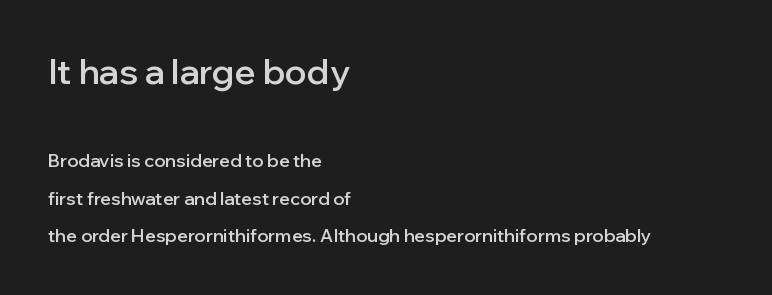
{"serif": "no", "italic": "no", "bold": "semi", "weight": "semibold", "width": "normal", "stroke_contrast": "low", "x_height": "medium", "monospaced": "no", "underline": "no", "align": "left", "line_spacing": "loose", "line_spacing_ratio": 2.07, "letter_spacing": "normal", "letter_spacing_em": 0.0, "larger_block": "first", "size_ratio": 1.94, "glyph_px": 35}
